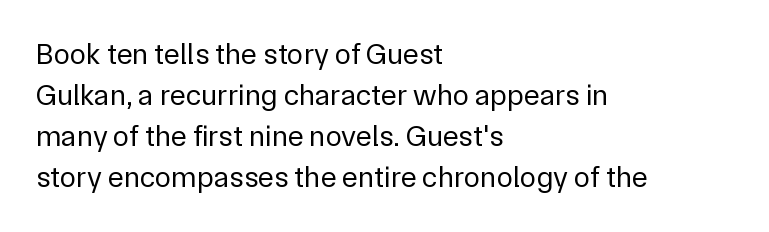
{"serif": "no", "italic": "no", "bold": "no", "weight": "regular", "width": "normal", "stroke_contrast": "low", "x_height": "medium", "monospaced": "no", "underline": "no", "align": "left", "line_spacing": "normal", "line_spacing_ratio": 1.37, "letter_spacing": "normal", "letter_spacing_em": 0.0, "glyph_px": 30}
